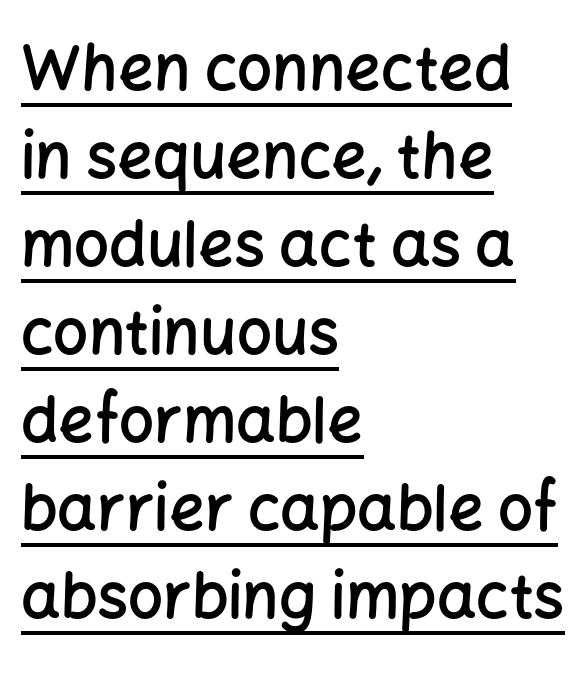
Ordinary non-slanted type is in use. The leading is moderate, giving the passage an even texture. The type family on display is of the sans-serif kind. Emphasis is given by a line drawn under the lettering. The face used here is a semibold: visibly heavier than regular, lighter than bold. Is this a fixed-width face? No — the glyphs have proportional, varying widths.
